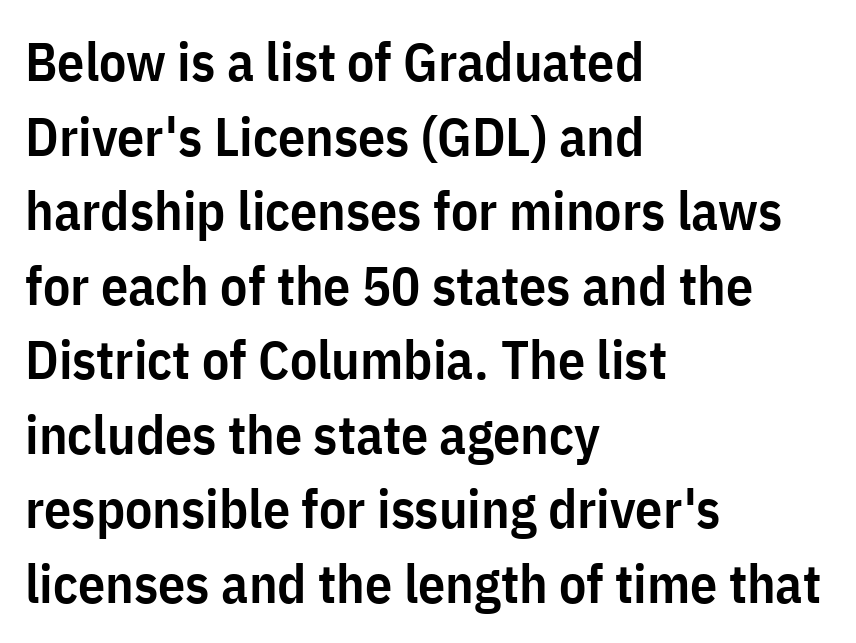
{"serif": "no", "italic": "no", "bold": "semi", "weight": "semibold", "width": "condensed", "stroke_contrast": "low", "x_height": "medium", "monospaced": "no", "underline": "no", "align": "left", "line_spacing": "normal", "line_spacing_ratio": 1.38, "letter_spacing": "normal", "letter_spacing_em": 0.0, "glyph_px": 54}
